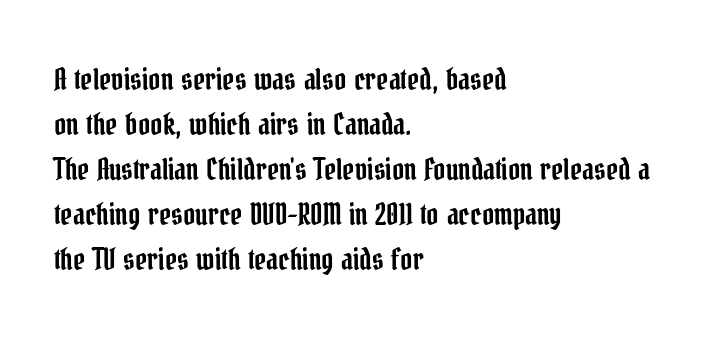
The image shows 29 px condensed serif type, upright; set left-aligned, normal line spacing (1.55x), normal letter spacing, not underlined; low stroke contrast and a medium x-height.
